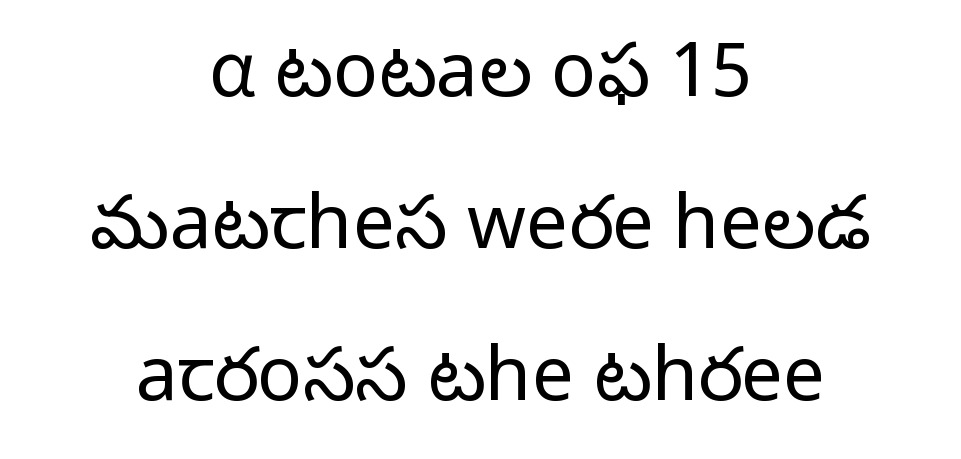
{"serif": "no", "italic": "no", "bold": "no", "weight": "light", "width": "normal", "stroke_contrast": "low", "x_height": "medium", "monospaced": "no", "underline": "no", "align": "center", "line_spacing": "loose", "line_spacing_ratio": 2.03, "letter_spacing": "normal", "letter_spacing_em": 0.0, "glyph_px": 75}
